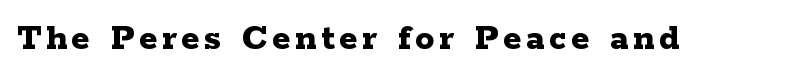
Look at the stroke-to-counter ratio: heavy, a bold. The characters display serif detailing at their extremities. Ascenders rise straight up at ninety degrees. Think of a printed novel: that variable character pitch is what you see here.
